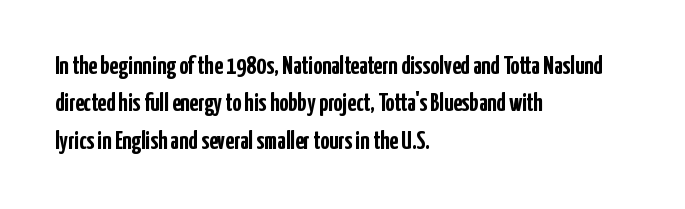
Q: Is the text bold? A: Yes.
Q: Is the text italic (slanted)? A: No, it is upright.
Q: Is the text underlined? A: No.
Q: How is the paragraph aligned? A: Left-aligned.
Q: Is the spacing between letters normal or unusually wide? A: Normal.
Q: Is the spacing between lines tight, normal or loose? A: Normal.
